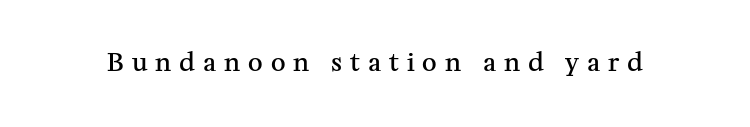
Check the space under the baseline: it is left empty. The tracking reads as deliberately expanded to a designer's eye. The glyphs have the mass of a demibold cut, below bold. The letters stand straight up with perfectly vertical stems.
